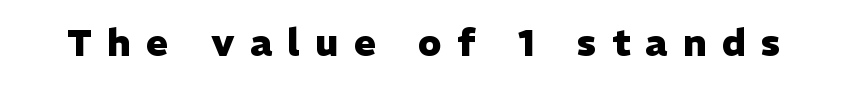
The image shows 37 px heavy sans-serif type, upright; set unusually wide letter spacing (+0.42 em), not underlined; low stroke contrast and a medium x-height.
